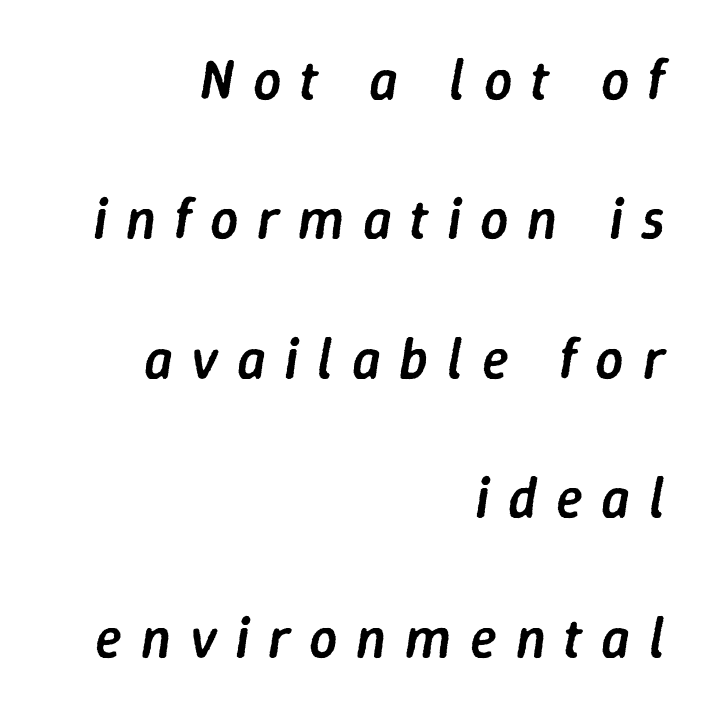
Q: Is the text bold? A: Semi-bold.
Q: Is the text italic (slanted)? A: Yes, it leans right by about 9 degrees.
Q: Is the text underlined? A: No.
Q: How is the paragraph aligned? A: Right-aligned.
Q: Is the spacing between letters normal or unusually wide? A: Unusually wide.
Q: Is the spacing between lines tight, normal or loose? A: Loose.
Q: Width (condensed, normal, or wide)? A: Normal.
Q: Stroke contrast? A: Low.
Q: x-height? A: Medium.
Q: Monospaced? A: No.
